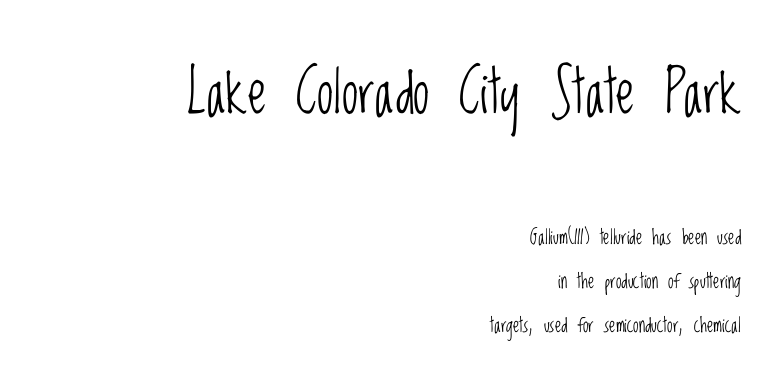
{"serif": "no", "italic": "no", "bold": "no", "weight": "light", "width": "condensed", "stroke_contrast": "low", "x_height": "large", "monospaced": "no", "underline": "no", "align": "right", "line_spacing": "loose", "line_spacing_ratio": 2.2, "letter_spacing": "normal", "letter_spacing_em": 0.0, "larger_block": "first", "size_ratio": 2.95, "glyph_px": 59}
